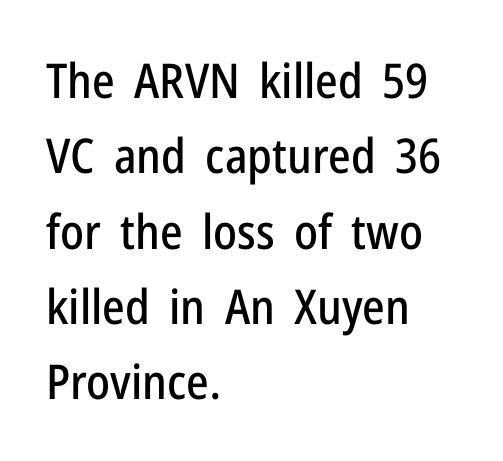
{"serif": "no", "italic": "no", "width": "condensed", "stroke_contrast": "low", "x_height": "medium", "monospaced": "no", "underline": "no", "align": "left", "line_spacing": "normal", "line_spacing_ratio": 1.57, "letter_spacing": "normal", "letter_spacing_em": 0.0, "glyph_px": 48}
